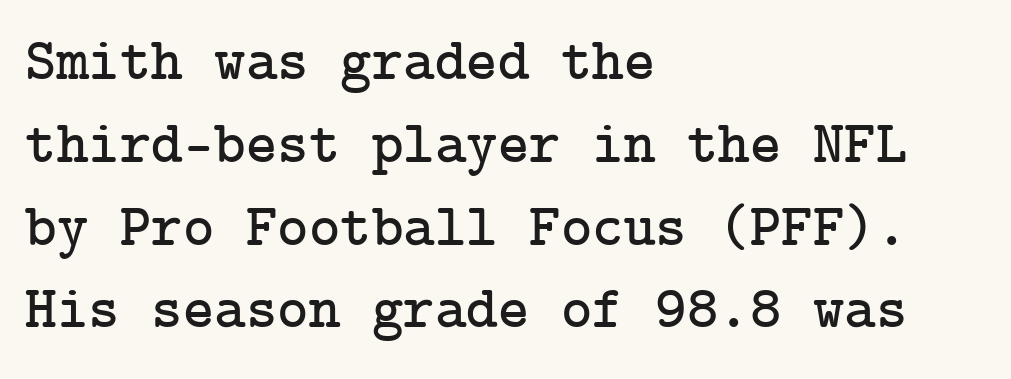
{"serif": "yes", "italic": "no", "width": "normal", "stroke_contrast": "low", "x_height": "medium", "underline": "no", "align": "left", "line_spacing": "normal", "line_spacing_ratio": 1.38, "letter_spacing": "normal", "letter_spacing_em": 0.0, "glyph_px": 60}
